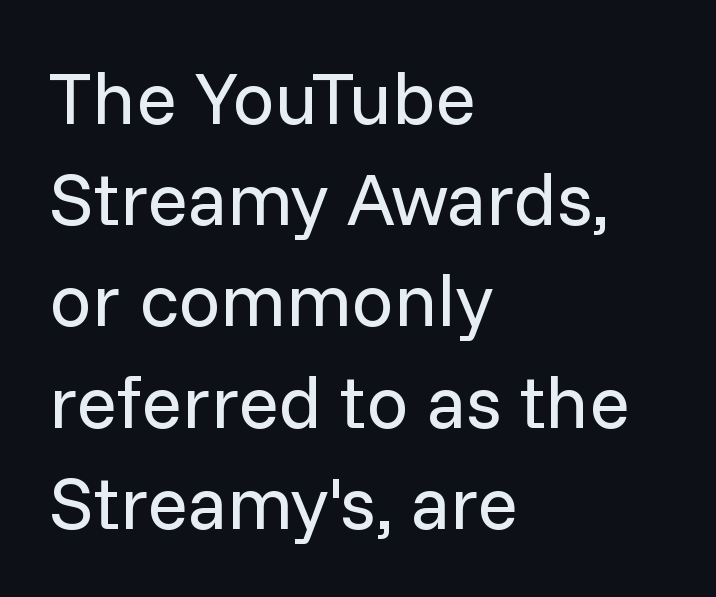
The gap between lines stays unmarked. The designer went with a sans here, leaving each stem footless. The rendering uses natural spacing where letterforms have individual widths. Every row of glyphs begins at an identical x-position on the left. On a weight scale, this lands at 450 or below.
